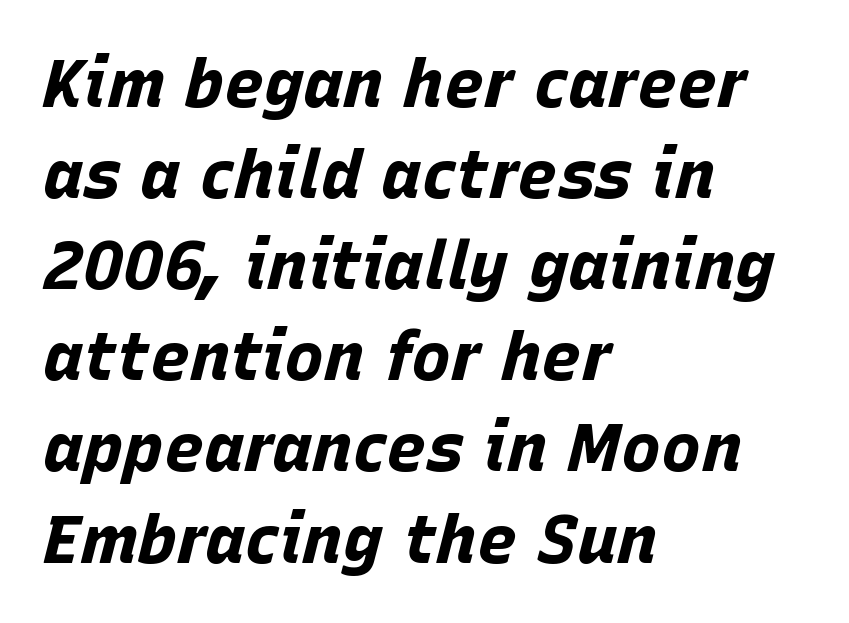
{"italic": "yes", "lean": "right", "slant_degrees": 15, "bold": "yes", "weight": "bold", "width": "normal", "stroke_contrast": "low", "x_height": "large", "monospaced": "no", "underline": "no", "align": "left", "line_spacing": "normal", "line_spacing_ratio": 1.36, "letter_spacing": "normal", "letter_spacing_em": 0.0, "glyph_px": 67}
